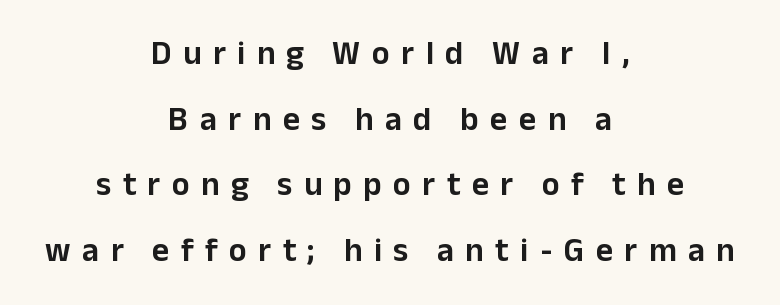
The image shows 33 px sans-serif type, upright; set centered, loose line spacing (1.99x), unusually wide letter spacing (+0.35 em), not underlined; low stroke contrast and a medium x-height.
